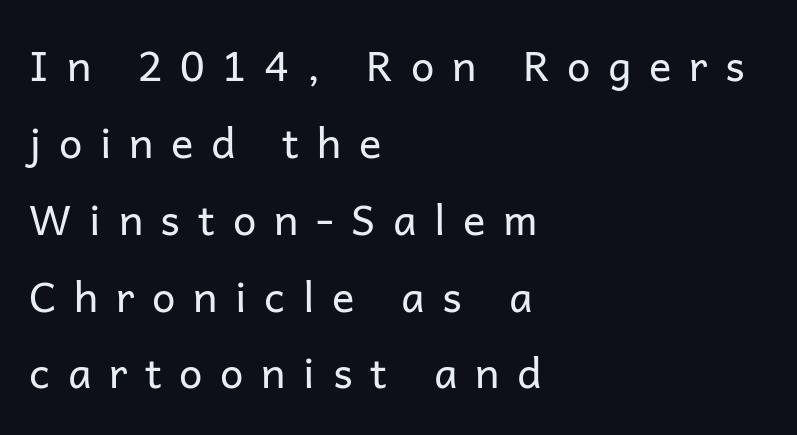
Q: Is the text bold? A: No.
Q: Is the text italic (slanted)? A: No, it is upright.
Q: Is the typeface a serif or a sans-serif typeface? A: Sans-serif.
Q: Is the text underlined? A: No.
Q: How is the paragraph aligned? A: Left-aligned.
Q: Is the spacing between letters normal or unusually wide? A: Unusually wide.
Q: Width (condensed, normal, or wide)? A: Normal.
Q: Stroke contrast? A: Low.
Q: x-height? A: Medium.
Q: Monospaced? A: No.
